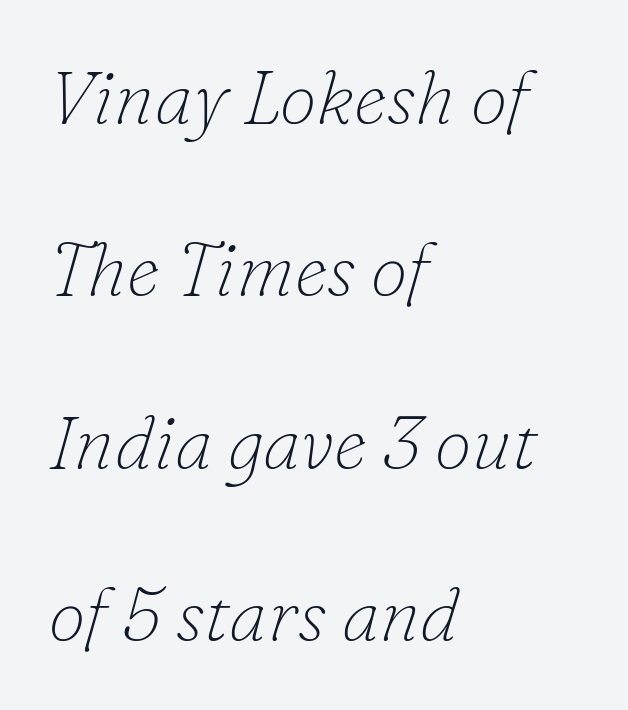
Q: Is the text bold? A: No.
Q: Is the text italic (slanted)? A: Yes, it leans right by about 16 degrees.
Q: Is the typeface a serif or a sans-serif typeface? A: Serif.
Q: Is the text underlined? A: No.
Q: How is the paragraph aligned? A: Left-aligned.
Q: Is the spacing between letters normal or unusually wide? A: Normal.
Q: Is the spacing between lines tight, normal or loose? A: Loose.
Q: Width (condensed, normal, or wide)? A: Normal.
Q: Stroke contrast? A: Low.
Q: x-height? A: Small.
Q: Monospaced? A: No.
